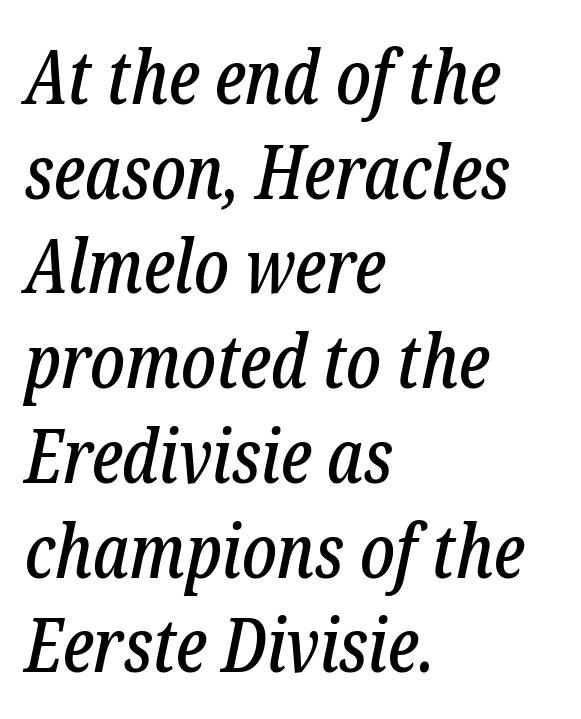
The image shows 74 px condensed serif type, italic (leaning right); set left-aligned, normal line spacing (1.28x), normal letter spacing, not underlined; low stroke contrast and a medium x-height.
